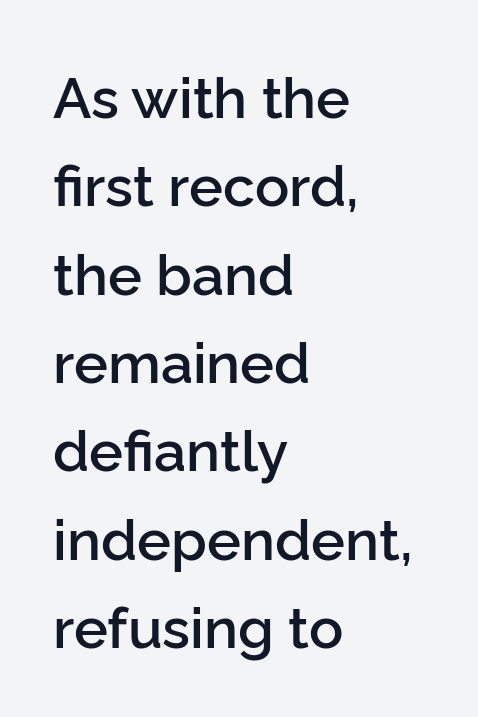
Q: Is the text bold? A: Semi-bold.
Q: Is the text italic (slanted)? A: No, it is upright.
Q: Is the typeface a serif or a sans-serif typeface? A: Sans-serif.
Q: Is the text underlined? A: No.
Q: How is the paragraph aligned? A: Left-aligned.
Q: Is the spacing between letters normal or unusually wide? A: Normal.
Q: Is the spacing between lines tight, normal or loose? A: Normal.
Q: Width (condensed, normal, or wide)? A: Normal.
Q: Stroke contrast? A: Low.
Q: x-height? A: Medium.
Q: Monospaced? A: No.
